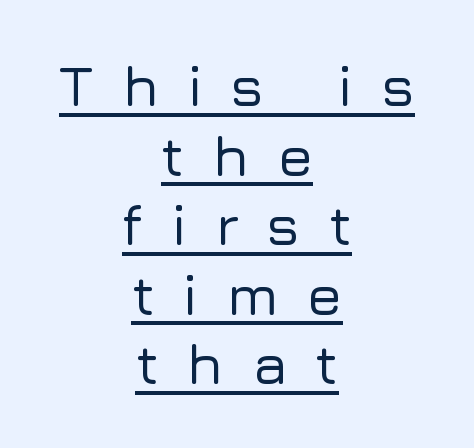
The image shows 58 px sans-serif type, upright; set centered, line spacing 1.2x, unusually wide letter spacing (+0.48 em), underlined; low stroke contrast and a medium x-height.
